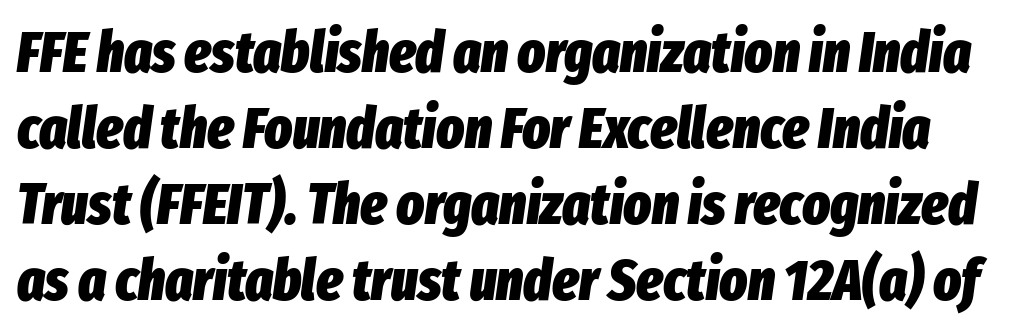
The image shows 58 px heavy, condensed type, italic (leaning right); set normal line spacing (1.31x), normal letter spacing, not underlined; low stroke contrast and a medium x-height.
